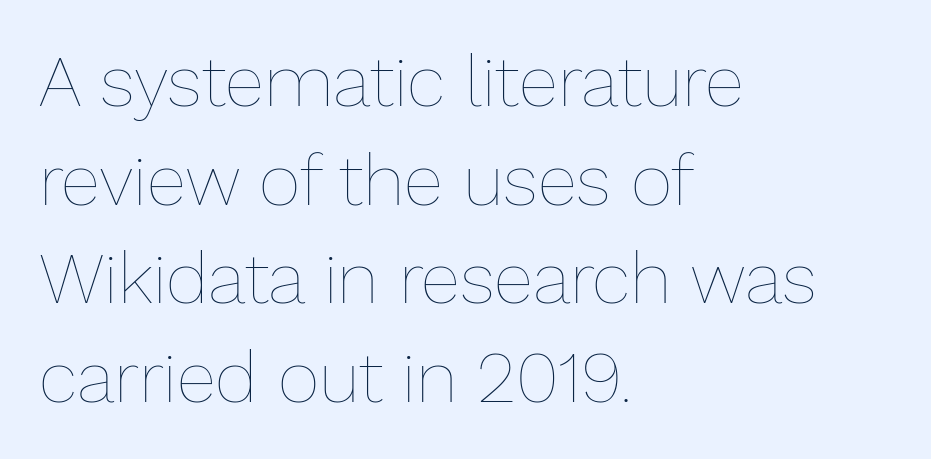
Q: Is the text bold? A: No.
Q: Is the text italic (slanted)? A: No, it is upright.
Q: Is the text underlined? A: No.
Q: How is the paragraph aligned? A: Left-aligned.
Q: Is the spacing between letters normal or unusually wide? A: Normal.
Q: Is the spacing between lines tight, normal or loose? A: Normal.
Q: Width (condensed, normal, or wide)? A: Normal.
Q: Stroke contrast? A: Low.
Q: x-height? A: Medium.
Q: Monospaced? A: No.
